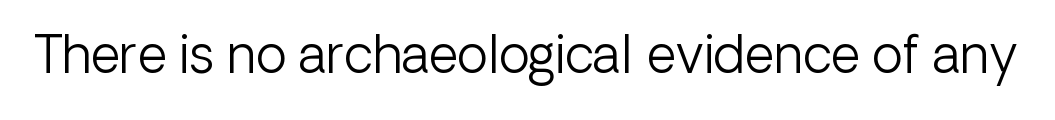
The image shows 51 px light sans-serif type, upright; set normal letter spacing, not underlined; low stroke contrast and a medium x-height.
